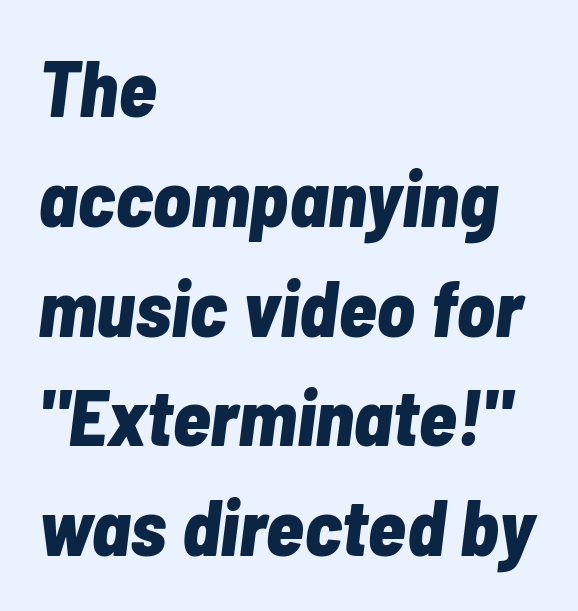
Q: Is the text bold? A: Yes.
Q: Is the text italic (slanted)? A: Yes, it leans right by about 7 degrees.
Q: Is the text underlined? A: No.
Q: How is the paragraph aligned? A: Left-aligned.
Q: Is the spacing between letters normal or unusually wide? A: Normal.
Q: Is the spacing between lines tight, normal or loose? A: Normal.
Q: Width (condensed, normal, or wide)? A: Condensed.
Q: Stroke contrast? A: Low.
Q: x-height? A: Medium.
Q: Monospaced? A: No.
